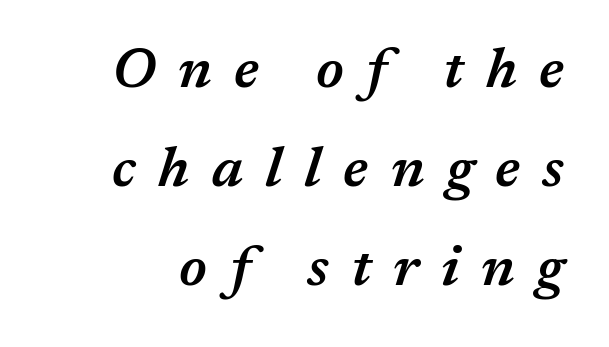
The image shows 57 px semibold type, italic (leaning right); set line spacing 1.74x, unusually wide letter spacing (+0.39 em), not underlined; medium stroke contrast and a medium x-height.
